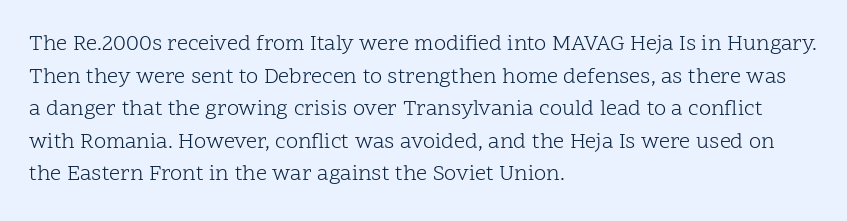
Q: Is the text bold? A: No.
Q: Is the text italic (slanted)? A: No, it is upright.
Q: Is the text underlined? A: No.
Q: How is the paragraph aligned? A: Left-aligned.
Q: Is the spacing between letters normal or unusually wide? A: Normal.
Q: Is the spacing between lines tight, normal or loose? A: Normal.
